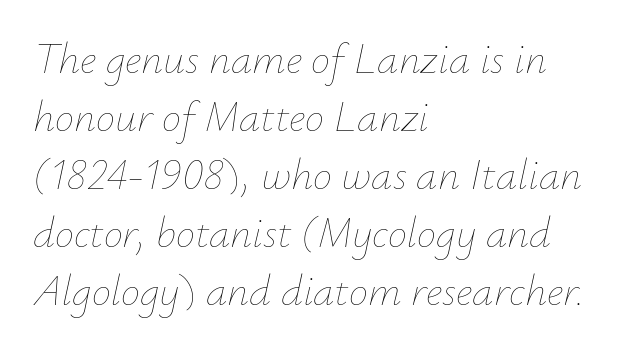
Q: Is the text bold? A: No.
Q: Is the text italic (slanted)? A: Yes, it leans right by about 12 degrees.
Q: Is the text underlined? A: No.
Q: How is the paragraph aligned? A: Left-aligned.
Q: Is the spacing between letters normal or unusually wide? A: Normal.
Q: Is the spacing between lines tight, normal or loose? A: Normal.
Q: Width (condensed, normal, or wide)? A: Normal.
Q: Stroke contrast? A: Low.
Q: x-height? A: Small.
Q: Monospaced? A: No.
